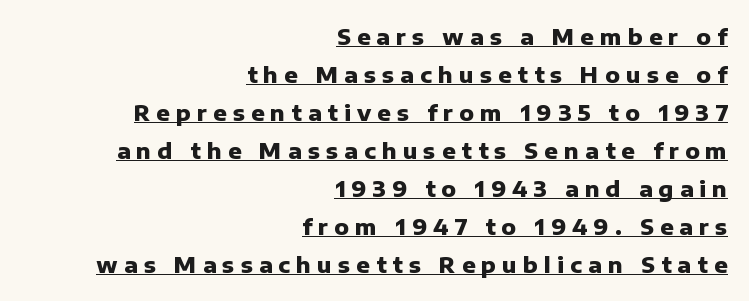
The image shows 22 px bold type, upright; set right-aligned, line spacing 1.73x, unusually wide letter spacing (+0.28 em), underlined.
